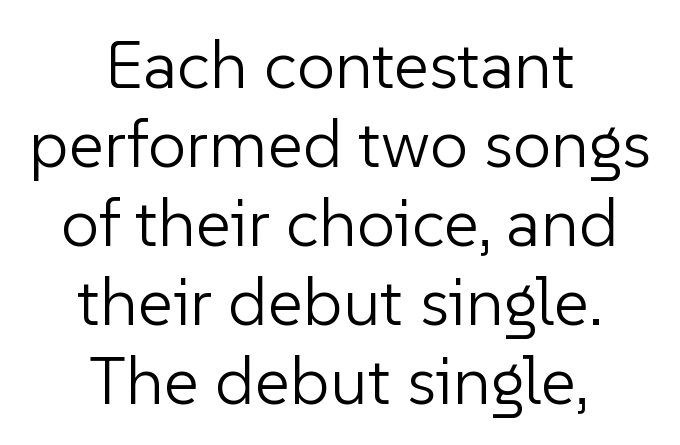
{"serif": "no", "italic": "no", "bold": "no", "weight": "light", "width": "normal", "stroke_contrast": "low", "x_height": "medium", "monospaced": "no", "underline": "no", "align": "center", "line_spacing_ratio": 1.16, "letter_spacing": "normal", "letter_spacing_em": 0.0, "glyph_px": 68}
